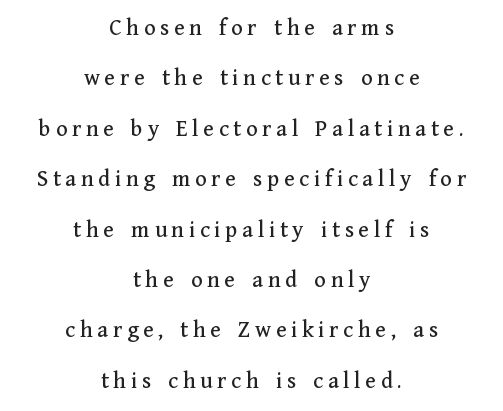
{"italic": "no", "underline": "no", "align": "center", "line_spacing": "loose", "line_spacing_ratio": 2.1, "glyph_px": 24}
